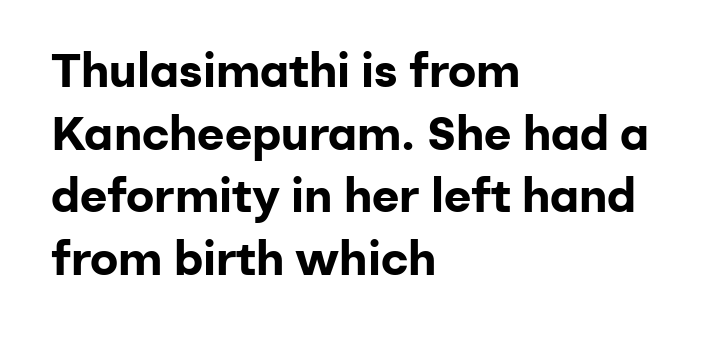
{"serif": "no", "italic": "no", "bold": "yes", "weight": "bold", "width": "normal", "stroke_contrast": "low", "x_height": "medium", "monospaced": "no", "underline": "no", "align": "left", "line_spacing": "normal", "line_spacing_ratio": 1.33, "letter_spacing": "normal", "letter_spacing_em": 0.0, "glyph_px": 47}
